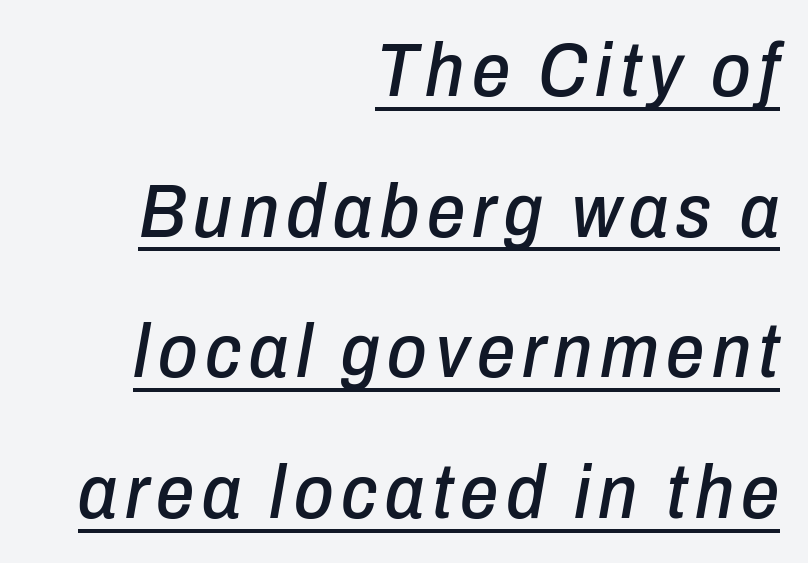
The image shows 76 px condensed type, italic (leaning right); set right-aligned, line spacing 1.85x, underlined; low stroke contrast and a medium x-height.
